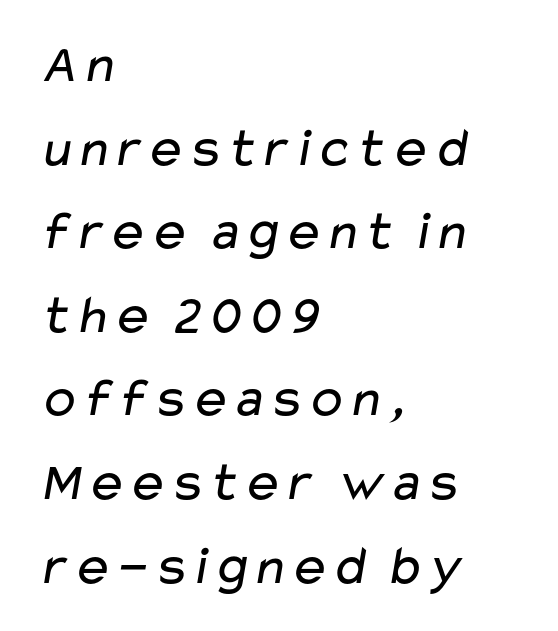
{"serif": "no", "bold": "no", "weight": "regular", "width": "wide", "stroke_contrast": "low", "x_height": "medium", "monospaced": "no", "underline": "no", "align": "left", "line_spacing": "normal", "line_spacing_ratio": 1.52, "letter_spacing": "normal", "letter_spacing_em": 0.0, "glyph_px": 55}
